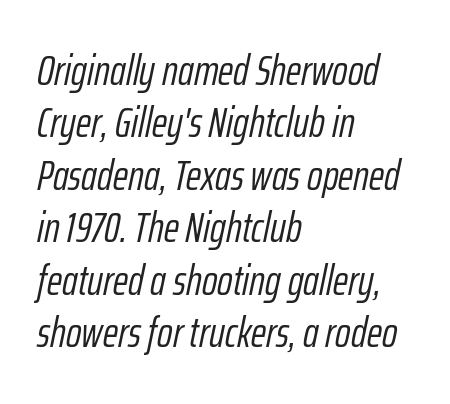
Q: Is the text bold? A: No.
Q: Is the text italic (slanted)? A: Yes, it leans right by about 12 degrees.
Q: Is the text underlined? A: No.
Q: How is the paragraph aligned? A: Left-aligned.
Q: Is the spacing between letters normal or unusually wide? A: Normal.
Q: Is the spacing between lines tight, normal or loose? A: Normal.
Q: Width (condensed, normal, or wide)? A: Condensed.
Q: Stroke contrast? A: Low.
Q: x-height? A: Medium.
Q: Monospaced? A: No.
